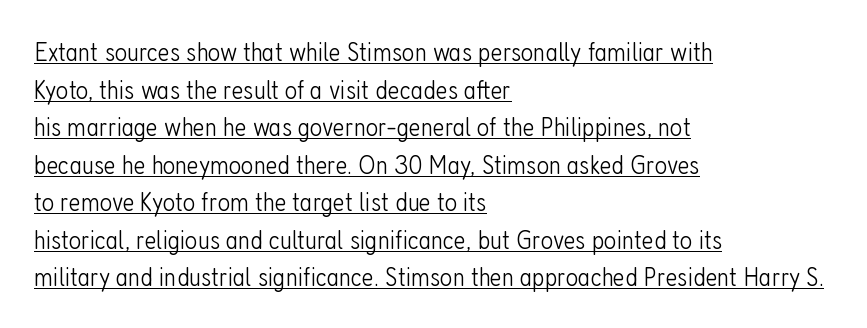
Q: Is the text bold? A: No.
Q: Is the text italic (slanted)? A: No, it is upright.
Q: Is the text underlined? A: Yes.
Q: How is the paragraph aligned? A: Left-aligned.
Q: Is the spacing between letters normal or unusually wide? A: Normal.
Q: Is the spacing between lines tight, normal or loose? A: Normal.
